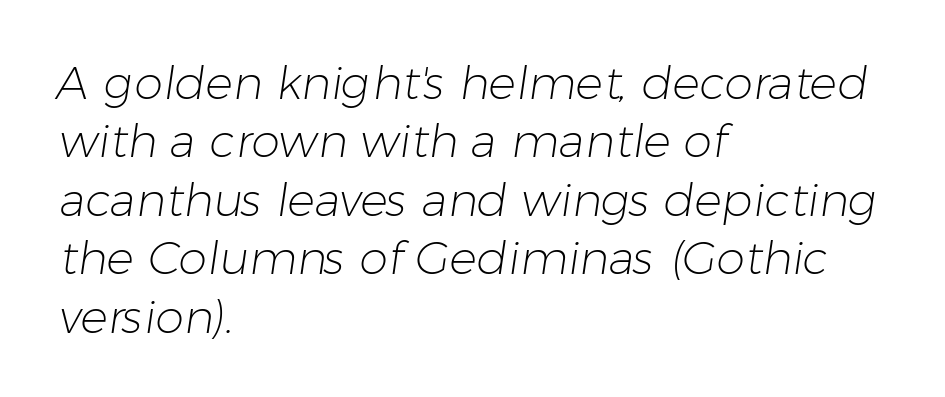
The string is rendered with underlining switched off. These glyphs show unthickened strokes, regular width or finer. The letters advance in unequal steps, a hallmark of proportional type. Short note: letters normally spaced.
